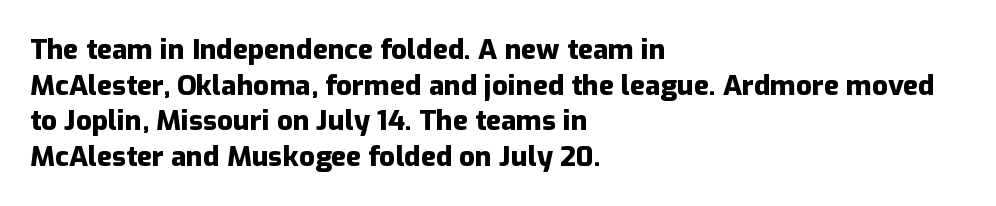
The characters look thick and weighty, a clear bold. Unlike a traditional serif, this face leaves its strokes unadorned. The font's upright variant was chosen for this text. The face used here is proportionally spaced, like ordinary book or web type. Glyph-to-glyph distance matches everyday printed text.
